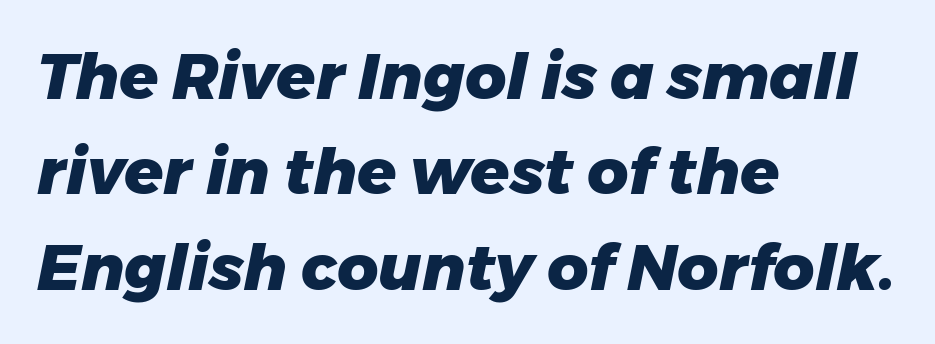
The font's italic variant was chosen for this text. Descender tails drop into unmarked territory. Look at the tracking — it's just the regular setting, nothing added. Do the characters align in a grid? No, the font is proportional. Each glyph is drawn with heavy, bold strokes.
